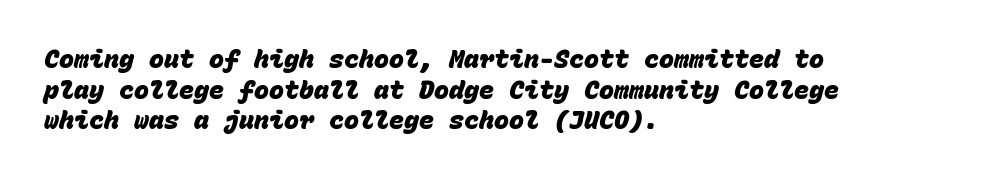
{"bold": "yes", "underline": "no", "align": "left", "line_spacing_ratio": 1.23, "letter_spacing": "normal", "letter_spacing_em": 0.0, "glyph_px": 25}
